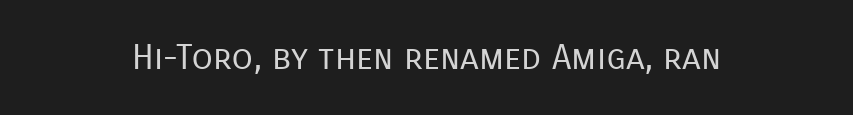
{"serif": "no", "italic": "no", "bold": "no", "weight": "regular", "width": "normal", "stroke_contrast": "low", "x_height": "medium", "monospaced": "no", "underline": "no", "letter_spacing": "normal", "letter_spacing_em": 0.0, "glyph_px": 35}
